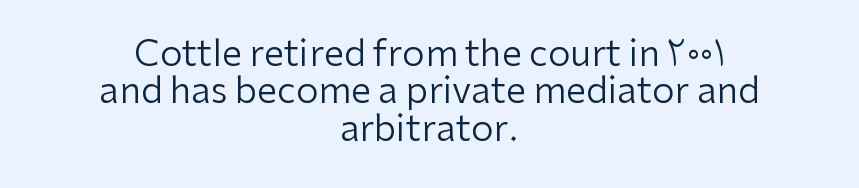
The area under the type is left untouched. Compared with a typical body face, this is equally light or lighter still. Does the type have serifs? No, each stem ends abruptly. These lines keep a tight, regular rhythm from letter to letter. The typesetter chose a symmetrical, centered arrangement here.
